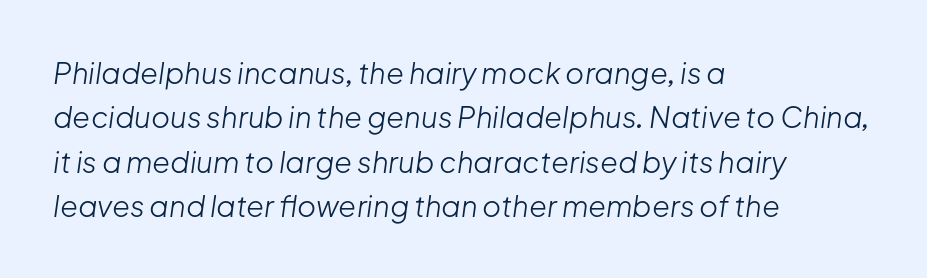
The strokes are not fattened; the text isn't bold. The zone under the glyphs is completely vacant. You could not count columns in this text — the font is proportionally spaced. The passage is arranged the way most books set body copy — flush left. Slant detected: the letters are inclined. The block of text has a typical density, with ordinary space between rows.
